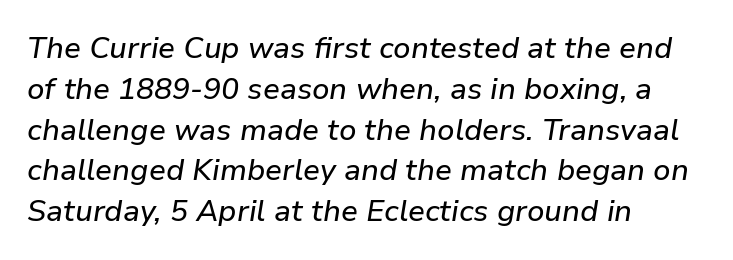
{"italic": "yes", "lean": "right", "slant_degrees": 9, "width": "normal", "stroke_contrast": "low", "x_height": "medium", "monospaced": "no", "underline": "no", "align": "left", "line_spacing": "normal", "line_spacing_ratio": 1.36, "letter_spacing": "normal", "letter_spacing_em": 0.0, "glyph_px": 30}
